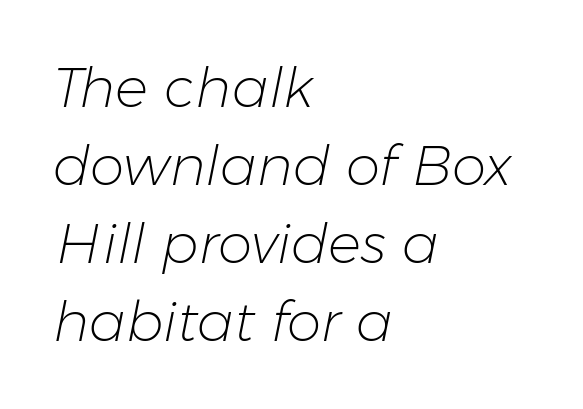
{"italic": "yes", "lean": "right", "slant_degrees": 11, "bold": "no", "weight": "light", "width": "normal", "stroke_contrast": "low", "x_height": "medium", "monospaced": "no", "underline": "no", "align": "left", "line_spacing": "normal", "line_spacing_ratio": 1.42, "letter_spacing": "normal", "letter_spacing_em": 0.0, "glyph_px": 55}
